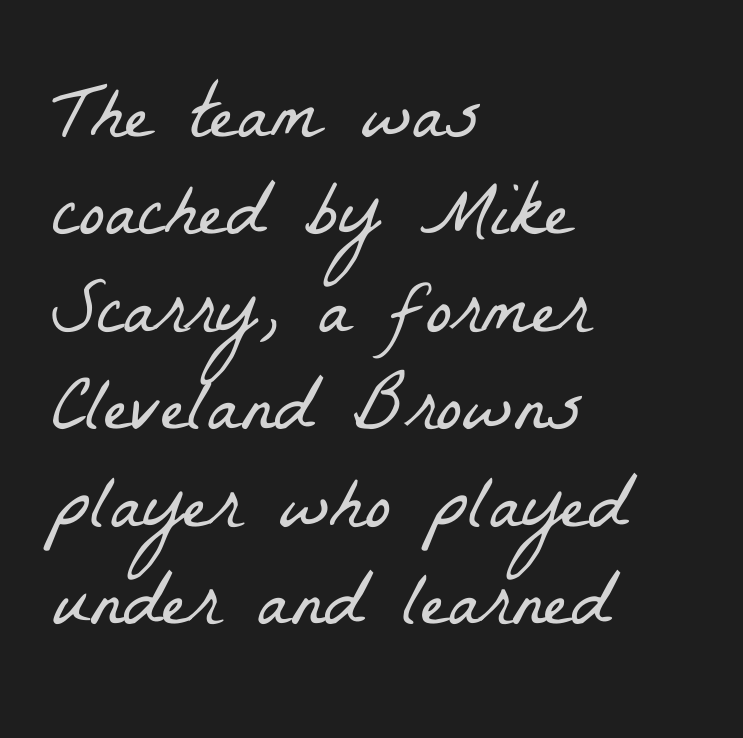
Does the type have serifs? Yes, each stem ends in a small foot. Rows of type keep a routine distance in the vertical direction. The passage shown is typed in a proportional face where columns would drift. The setting favours the left margin, as ordinary paragraphs usually do. This rendering leaves character spacing at its baseline value.
